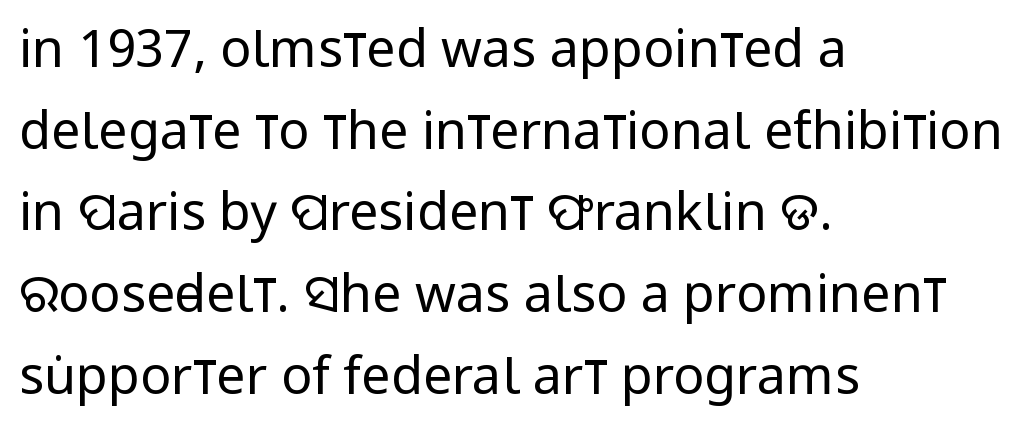
Q: Is the text bold? A: No.
Q: Is the text italic (slanted)? A: No, it is upright.
Q: Is the typeface a serif or a sans-serif typeface? A: Sans-serif.
Q: Is the text underlined? A: No.
Q: How is the paragraph aligned? A: Left-aligned.
Q: Is the spacing between letters normal or unusually wide? A: Normal.
Q: Is the spacing between lines tight, normal or loose? A: Normal.
Q: Width (condensed, normal, or wide)? A: Condensed.
Q: Stroke contrast? A: Low.
Q: x-height? A: Large.
Q: Monospaced? A: No.
